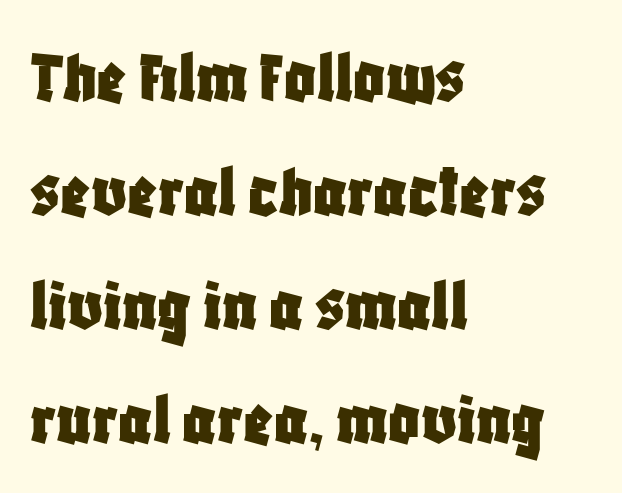
Q: Is the text italic (slanted)? A: No, it is upright.
Q: Is the typeface a serif or a sans-serif typeface? A: Sans-serif.
Q: Is the text underlined? A: No.
Q: How is the paragraph aligned? A: Left-aligned.
Q: Is the spacing between letters normal or unusually wide? A: Normal.
Q: Is the spacing between lines tight, normal or loose? A: Normal.
Q: Width (condensed, normal, or wide)? A: Condensed.
Q: Stroke contrast? A: Low.
Q: x-height? A: Large.
Q: Monospaced? A: No.
